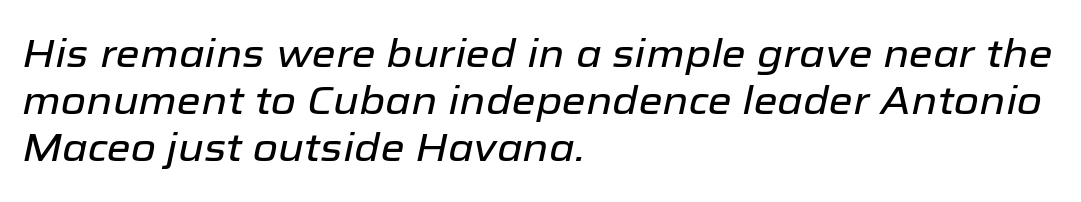
Q: Is the text italic (slanted)? A: Yes, it leans right by about 12 degrees.
Q: Is the text underlined? A: No.
Q: How is the paragraph aligned? A: Left-aligned.
Q: Is the spacing between letters normal or unusually wide? A: Normal.
Q: Width (condensed, normal, or wide)? A: Normal.
Q: Stroke contrast? A: Low.
Q: x-height? A: Medium.
Q: Monospaced? A: No.
